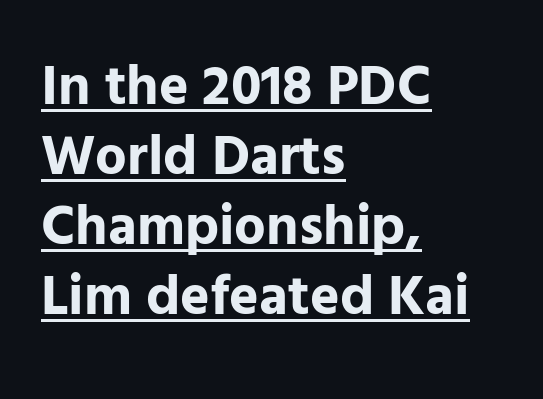
A normal amount of white space separates one row of letters from the next. Each letter keeps its own natural width here, so spacing adapts to shape. The lines in this sample share a left origin and differ only in where they stop. This sample uses a sans-serif face.
